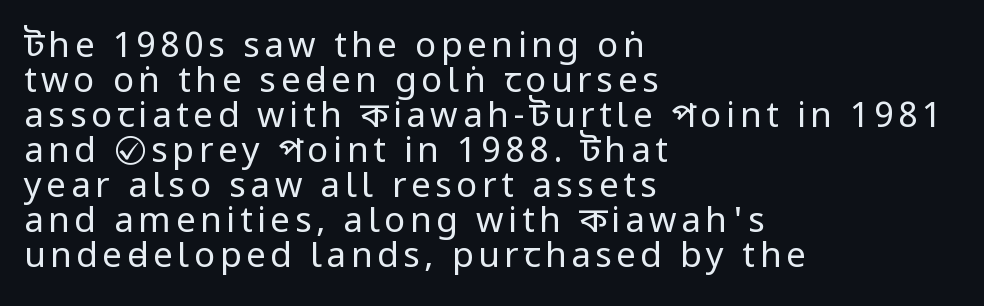
The image shows 35 px regular-weight, condensed sans-serif type, upright; set left-aligned, tight line spacing (1.0x), not underlined; low stroke contrast and a large x-height.
